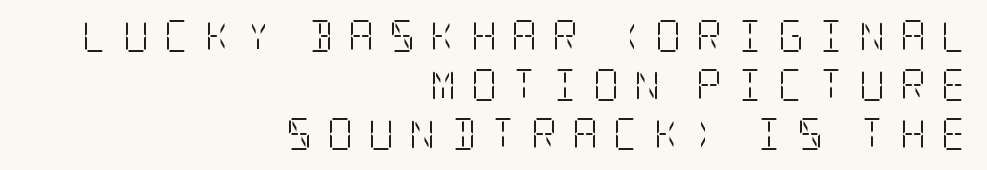
The image shows 32 px light, condensed serif type, upright; set right-aligned, normal line spacing (1.53x), unusually wide letter spacing (+0.46 em), not underlined; low stroke contrast and a large x-height.
